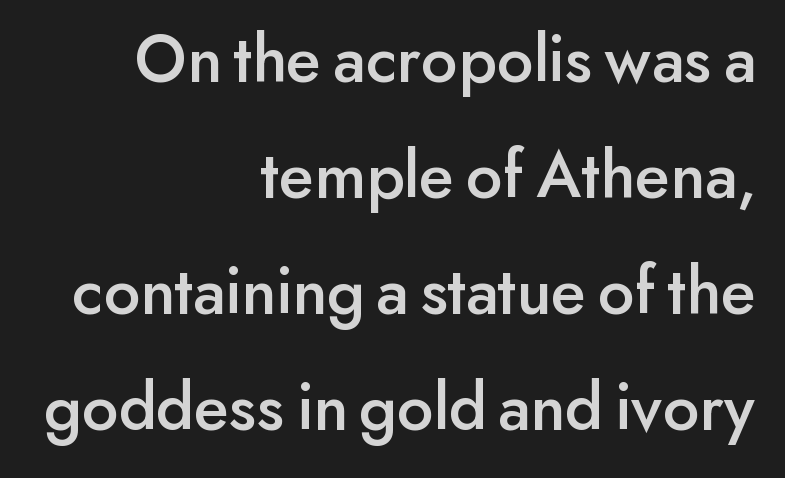
{"serif": "no", "italic": "no", "width": "normal", "stroke_contrast": "low", "x_height": "small", "monospaced": "no", "underline": "no", "align": "right", "line_spacing": "normal", "line_spacing_ratio": 1.68, "letter_spacing": "normal", "letter_spacing_em": 0.0, "glyph_px": 69}
